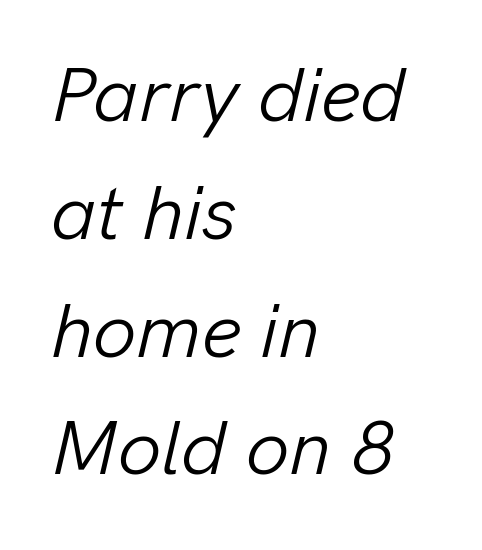
The image shows 77 px light type, italic (leaning right); set left-aligned, normal line spacing (1.53x), normal letter spacing, not underlined; low stroke contrast and a medium x-height.
